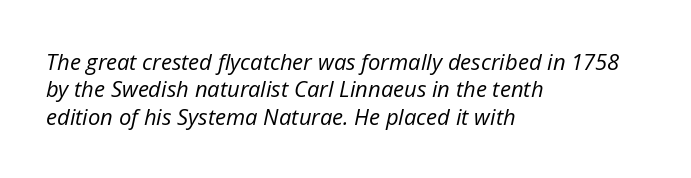
The glyphs are unaccompanied by any horizontal stroke below them. Tracking value appears to be zero — textbook default spacing. One-word summary of the alignment: left. The strokes are not fattened; the text isn't bold.
